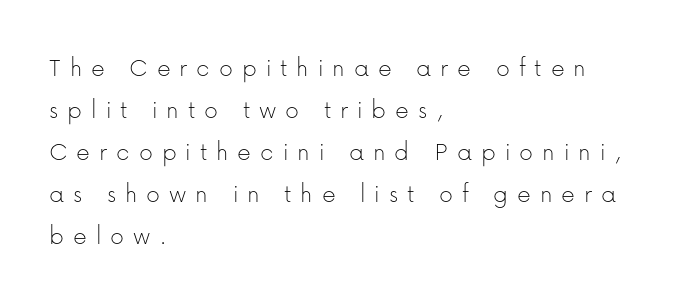
{"italic": "no", "bold": "no", "underline": "no", "align": "left", "line_spacing": "normal", "line_spacing_ratio": 1.56, "letter_spacing": "wide", "letter_spacing_em": 0.33, "glyph_px": 27}
